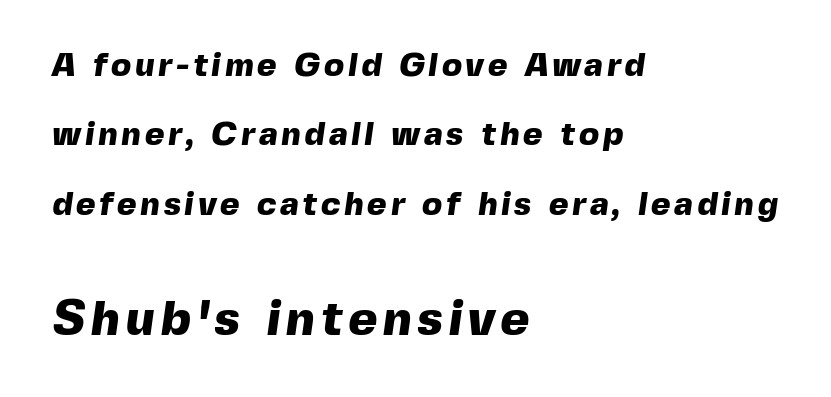
The image shows 49 px heavy sans-serif type; set left-aligned, loose line spacing (2.1x), not underlined; the second (bottom) block is 1.48x larger; a medium x-height.
